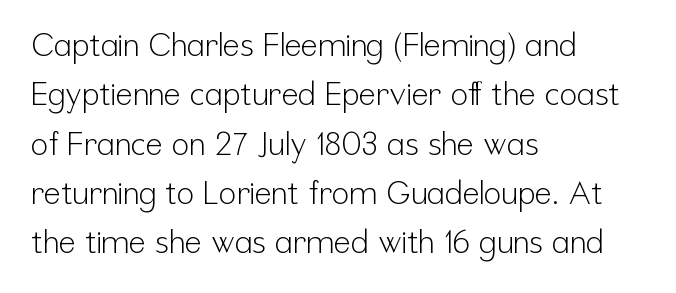
{"serif": "no", "italic": "no", "bold": "no", "weight": "light", "width": "condensed", "stroke_contrast": "low", "x_height": "medium", "monospaced": "no", "underline": "no", "align": "left", "line_spacing": "normal", "line_spacing_ratio": 1.54, "letter_spacing": "normal", "letter_spacing_em": 0.0, "glyph_px": 32}
